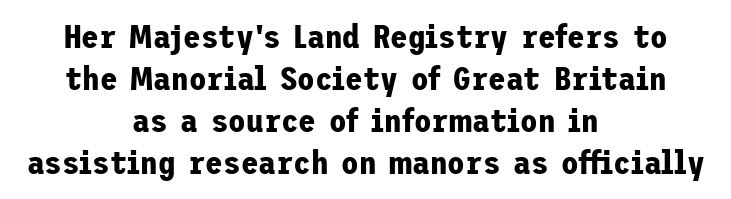
Q: Is the text bold? A: Yes.
Q: Is the text italic (slanted)? A: No, it is upright.
Q: Is the typeface a serif or a sans-serif typeface? A: Sans-serif.
Q: Is the text underlined? A: No.
Q: How is the paragraph aligned? A: Centered.
Q: Is the spacing between letters normal or unusually wide? A: Normal.
Q: Is the spacing between lines tight, normal or loose? A: Normal.
Q: Width (condensed, normal, or wide)? A: Normal.
Q: Stroke contrast? A: Low.
Q: x-height? A: Medium.
